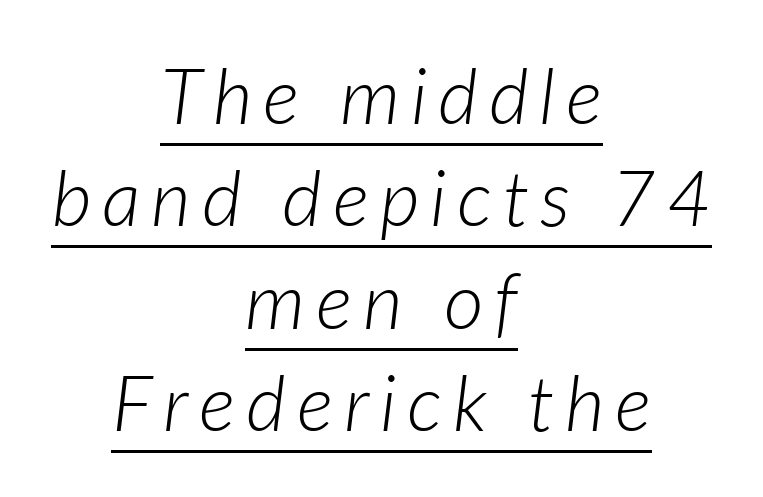
The text carries the slant typical of an italic or oblique font. A typesetter would call this proportional, since set widths differ per character. Centered paragraph, ragged on both sides. Baseline-to-baseline distance is the conventional proportion of letter height.
